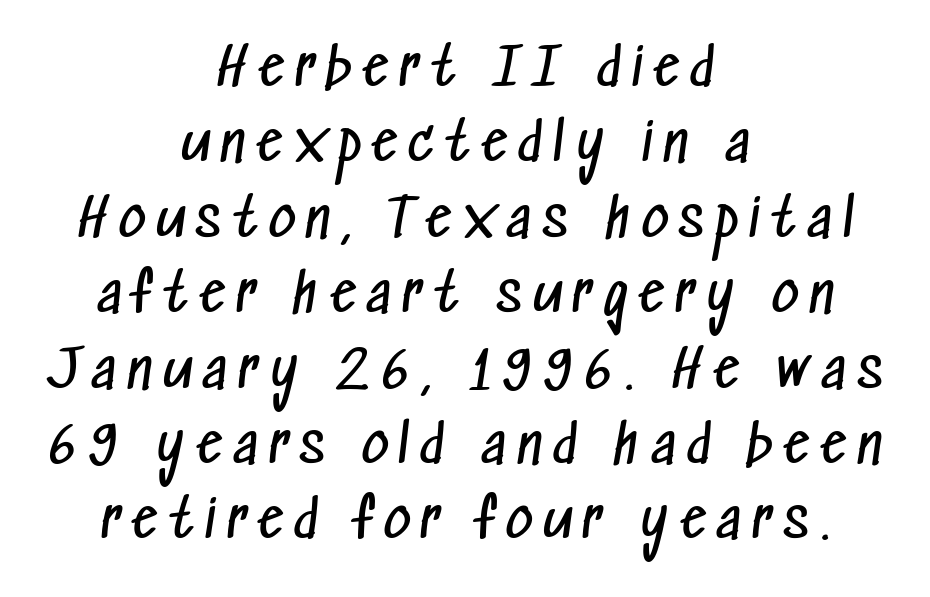
{"serif": "no", "bold": "no", "weight": "regular", "width": "condensed", "stroke_contrast": "low", "x_height": "medium", "monospaced": "no", "underline": "no", "align": "center", "line_spacing": "normal", "line_spacing_ratio": 1.45, "letter_spacing": "wide", "letter_spacing_em": 0.22, "glyph_px": 52}
